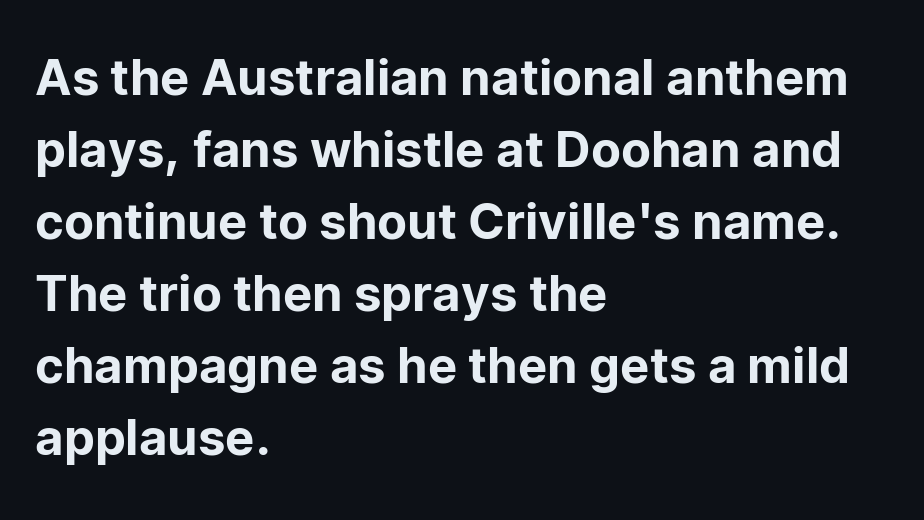
{"serif": "no", "italic": "no", "width": "normal", "stroke_contrast": "low", "x_height": "medium", "monospaced": "no", "underline": "no", "align": "left", "line_spacing": "normal", "line_spacing_ratio": 1.47, "letter_spacing": "normal", "letter_spacing_em": 0.0, "glyph_px": 49}
